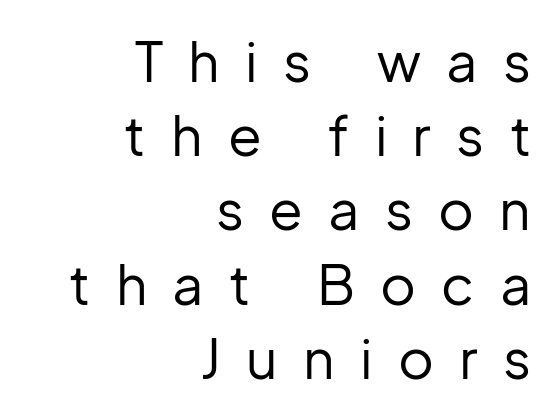
The image shows 55 px regular-weight sans-serif type, upright; set right-aligned, normal line spacing (1.35x), unusually wide letter spacing (+0.46 em), not underlined; low stroke contrast and a medium x-height.
